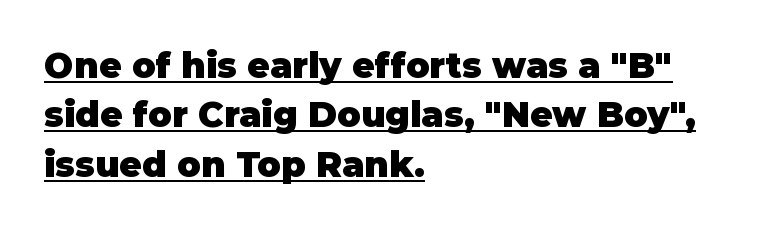
This sample is left-justified, so line endings fall wherever the words run out. The lettering is marked with a stroke running underneath it. These lines are composed in type without serifs. Observe the ordinary spacing: letters are neighbours, not strangers.
